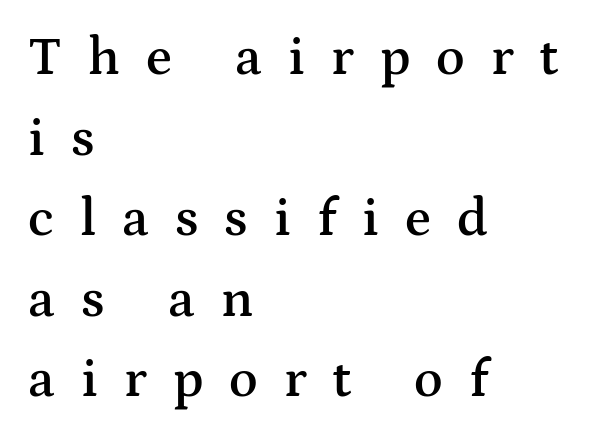
{"serif": "yes", "italic": "no", "bold": "semi", "weight": "semibold", "width": "wide", "stroke_contrast": "medium", "x_height": "medium", "monospaced": "no", "underline": "no", "align": "left", "line_spacing": "normal", "line_spacing_ratio": 1.52, "letter_spacing": "wide", "letter_spacing_em": 0.49, "glyph_px": 53}
